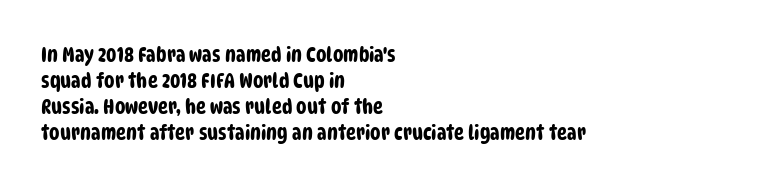
Short and long lines alike share a common starting point at left. Nobody touched the tracking dial on this one. The string is rendered with underlining switched off.
